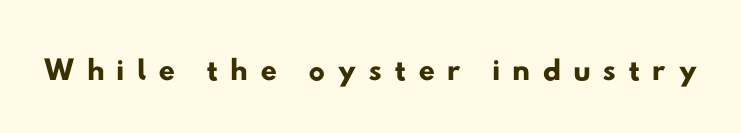
Q: Is the typeface a serif or a sans-serif typeface? A: Sans-serif.
Q: Is the text underlined? A: No.
Q: Is the spacing between letters normal or unusually wide? A: Unusually wide.
Q: Width (condensed, normal, or wide)? A: Wide.
Q: Stroke contrast? A: Low.
Q: x-height? A: Small.
Q: Monospaced? A: No.
